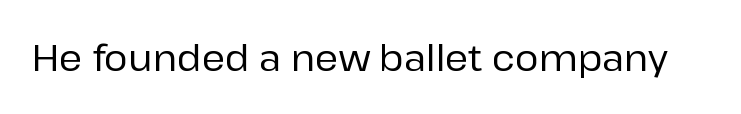
The image shows 36 px sans-serif type, upright; set normal letter spacing, not underlined; low stroke contrast and a medium x-height.
